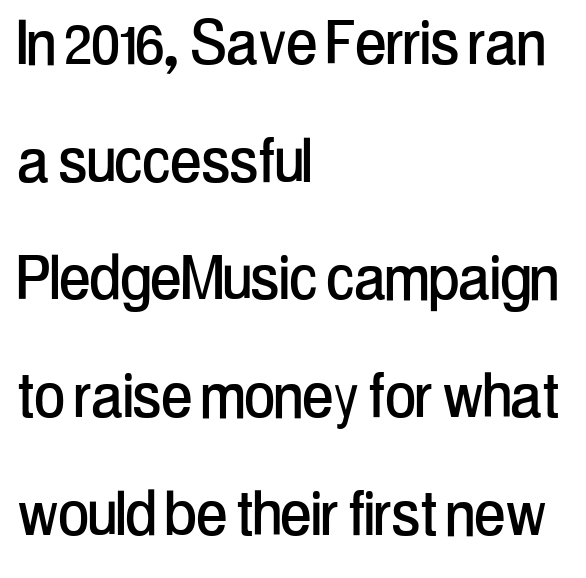
Nope, not italic — everything's standing straight. The font family rendered here belongs to the sans-serif group. One glance says typical: line gaps are just what's usual. Does the copy run flush right? No — it runs flush left.
